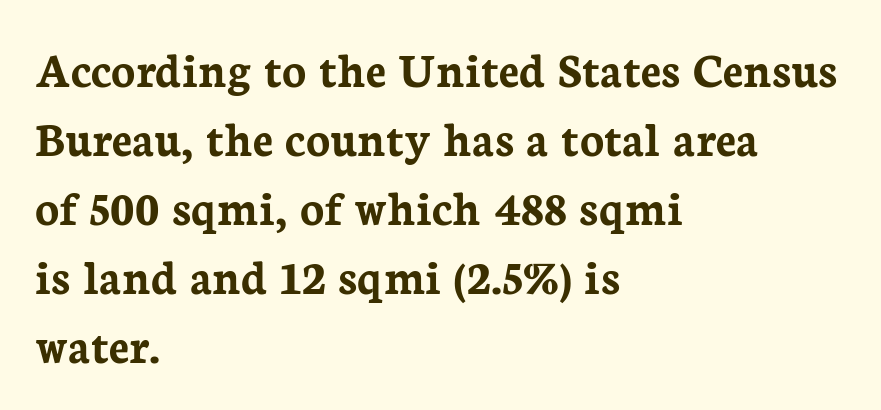
{"serif": "yes", "italic": "no", "bold": "yes", "weight": "semibold", "width": "normal", "stroke_contrast": "low", "x_height": "medium", "monospaced": "no", "underline": "no", "align": "left", "line_spacing": "normal", "line_spacing_ratio": 1.38, "letter_spacing": "normal", "letter_spacing_em": 0.0, "glyph_px": 50}
